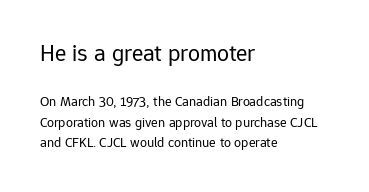
Q: Is the text bold? A: No.
Q: Is the text italic (slanted)? A: No, it is upright.
Q: Is the text underlined? A: No.
Q: How is the paragraph aligned? A: Left-aligned.
Q: Is the spacing between letters normal or unusually wide? A: Normal.
Q: Is the spacing between lines tight, normal or loose? A: Normal.
Q: Which block of text is set in a larger size, the first (top) or the second (bottom)? A: The first (top) one.
